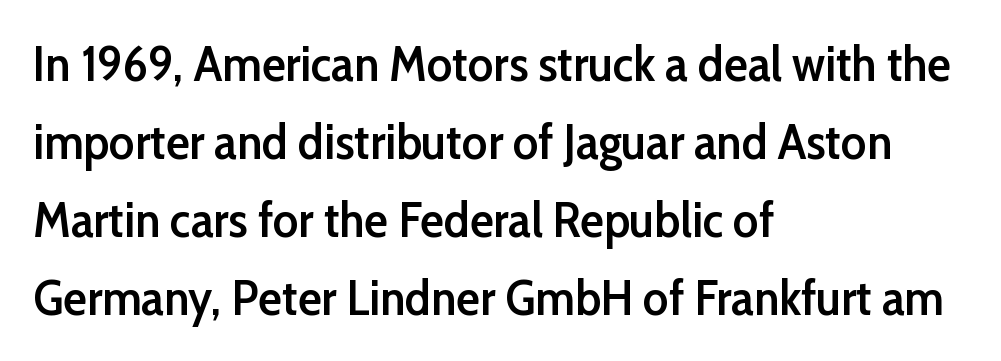
The image shows 49 px semibold sans-serif type, upright; set left-aligned, normal line spacing (1.59x), normal letter spacing, not underlined; low stroke contrast and a medium x-height.
